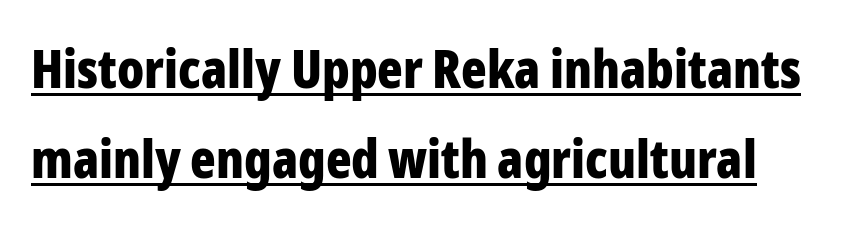
{"serif": "no", "italic": "no", "bold": "yes", "weight": "bold", "width": "condensed", "stroke_contrast": "low", "x_height": "medium", "monospaced": "no", "underline": "yes", "line_spacing": "normal", "line_spacing_ratio": 1.7, "letter_spacing": "normal", "letter_spacing_em": 0.0, "glyph_px": 53}
